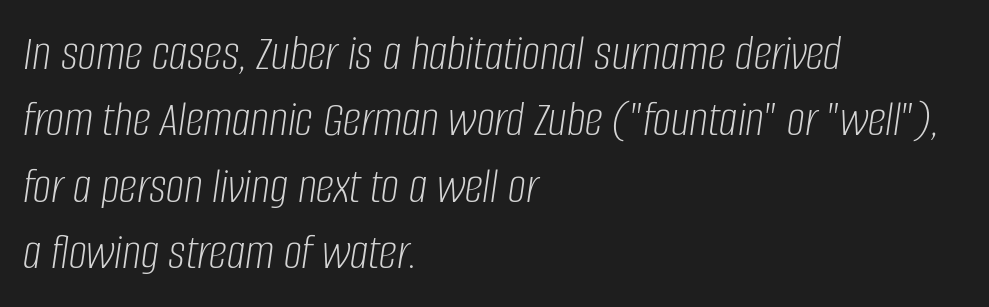
Q: Is the text bold? A: No.
Q: Is the text italic (slanted)? A: Yes, it leans right by about 8 degrees.
Q: Is the text underlined? A: No.
Q: How is the paragraph aligned? A: Left-aligned.
Q: Is the spacing between letters normal or unusually wide? A: Normal.
Q: Is the spacing between lines tight, normal or loose? A: Normal.
Q: Width (condensed, normal, or wide)? A: Condensed.
Q: Stroke contrast? A: Low.
Q: x-height? A: Large.
Q: Monospaced? A: No.
